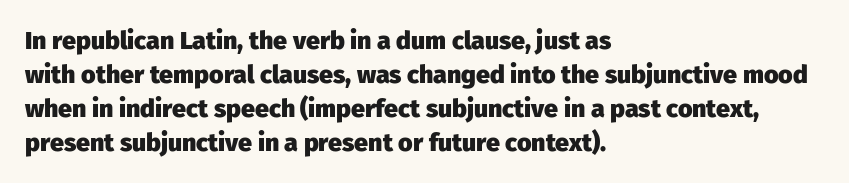
Q: Is the text bold? A: Yes.
Q: Is the text italic (slanted)? A: No, it is upright.
Q: Is the text underlined? A: No.
Q: How is the paragraph aligned? A: Left-aligned.
Q: Is the spacing between letters normal or unusually wide? A: Normal.
Q: Is the spacing between lines tight, normal or loose? A: Normal.
